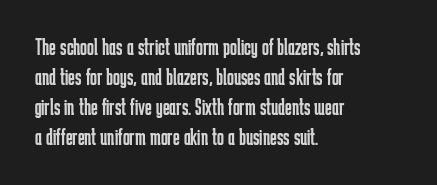
{"italic": "no", "bold": "no", "underline": "no", "align": "left", "line_spacing": "normal", "line_spacing_ratio": 1.31, "letter_spacing": "normal", "letter_spacing_em": 0.0, "glyph_px": 23}
